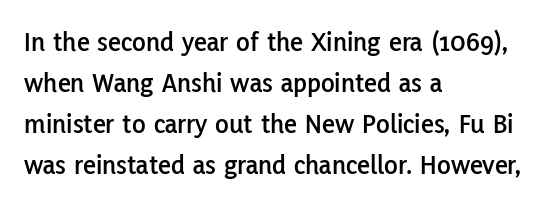
In terms of letterform style, serifs are entirely absent. This sample has the flowing, uneven cadence of proportional lettering. Ascenders rise straight up at ninety degrees. In terms of leading, this rendering sits right in the middle. Lines of text with bare space underneath.
